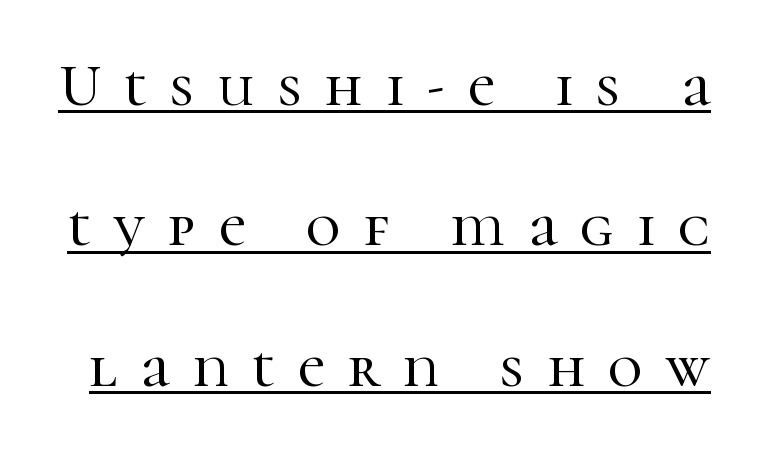
Q: Is the text italic (slanted)? A: No, it is upright.
Q: Is the typeface a serif or a sans-serif typeface? A: Serif.
Q: Is the text underlined? A: Yes.
Q: Is the spacing between letters normal or unusually wide? A: Unusually wide.
Q: Is the spacing between lines tight, normal or loose? A: Loose.
Q: Width (condensed, normal, or wide)? A: Normal.
Q: Stroke contrast? A: High.
Q: x-height? A: Medium.
Q: Monospaced? A: No.
